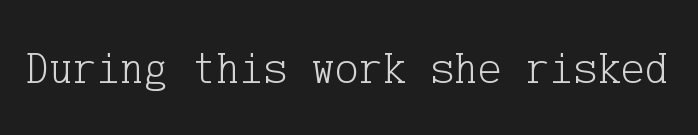
The image shows 45 px light serif type, upright; set normal letter spacing, not underlined; low stroke contrast and a medium x-height.
